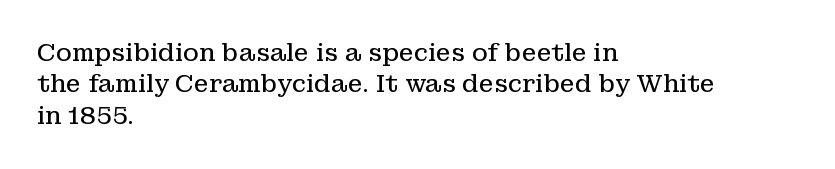
Q: Is the text bold? A: No.
Q: Is the text italic (slanted)? A: No, it is upright.
Q: Is the text underlined? A: No.
Q: How is the paragraph aligned? A: Left-aligned.
Q: Is the spacing between letters normal or unusually wide? A: Normal.
Q: Is the spacing between lines tight, normal or loose? A: Normal.
